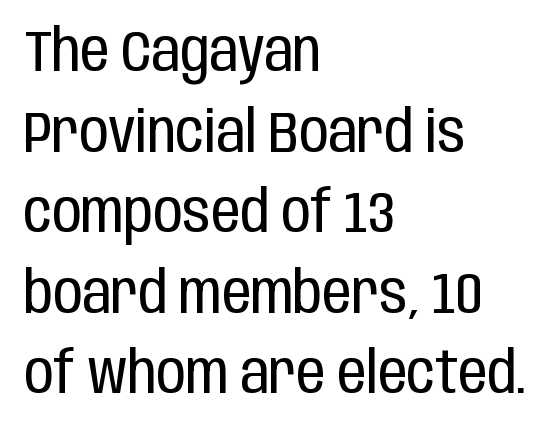
{"serif": "no", "italic": "no", "bold": "no", "weight": "regular", "width": "condensed", "stroke_contrast": "low", "x_height": "large", "monospaced": "no", "underline": "no", "align": "left", "line_spacing": "normal", "line_spacing_ratio": 1.39, "letter_spacing": "normal", "letter_spacing_em": 0.0, "glyph_px": 58}
